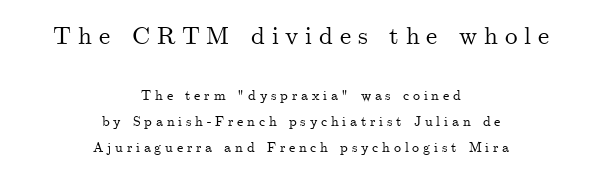
Where is the straight margin? There isn't one; the lines are centered. Every character sits straight up, as roman type does. The specimen omits any rule beneath the text block's lines. Type size steps down from the first block to the second.
